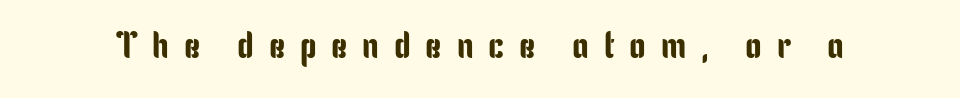
The image shows 37 px condensed sans-serif type, upright; set unusually wide letter spacing (+0.4 em), not underlined; low stroke contrast and a medium x-height.
